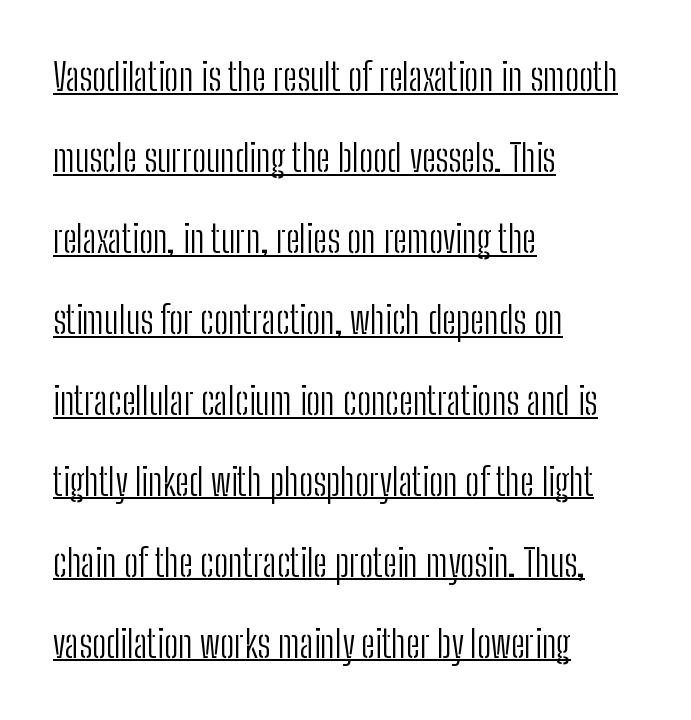
{"serif": "no", "italic": "no", "bold": "no", "weight": "light", "width": "condensed", "stroke_contrast": "low", "x_height": "medium", "monospaced": "no", "underline": "yes", "align": "left", "line_spacing": "loose", "line_spacing_ratio": 2.13, "letter_spacing": "normal", "letter_spacing_em": 0.0, "glyph_px": 38}
